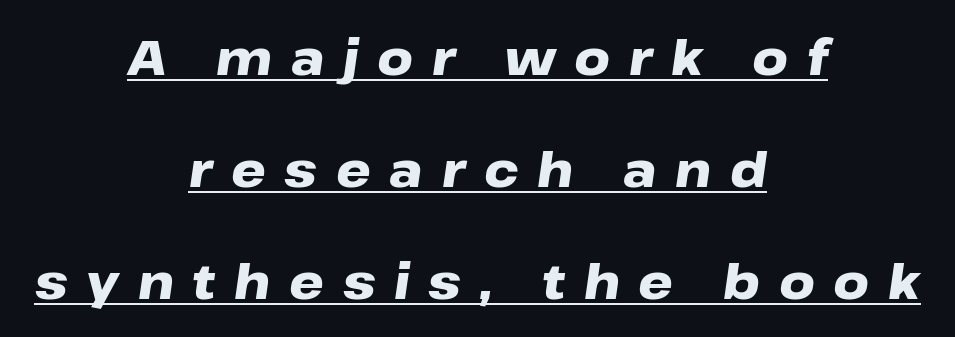
These lines carry a lot of weight — the face is fully bold. Slanted lettering throughout. In CSS terms this would be text-align: center. If you measured baseline to baseline, you'd find a long distance. Character widths vary here, with narrow letters taking less room than wide ones. Here the glyphs are tracked loosely, breaking word shapes into spaced letters.
